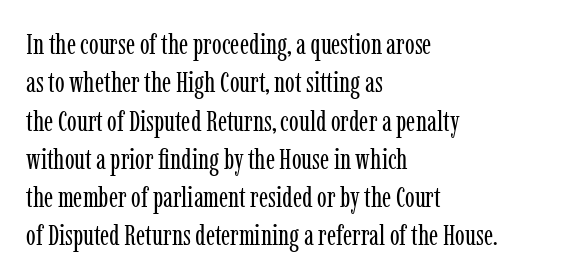
{"serif": "yes", "italic": "no", "bold": "no", "weight": "regular", "width": "condensed", "stroke_contrast": "low", "x_height": "medium", "monospaced": "no", "underline": "no", "align": "left", "line_spacing": "normal", "line_spacing_ratio": 1.32, "letter_spacing": "normal", "letter_spacing_em": 0.0, "glyph_px": 29}
